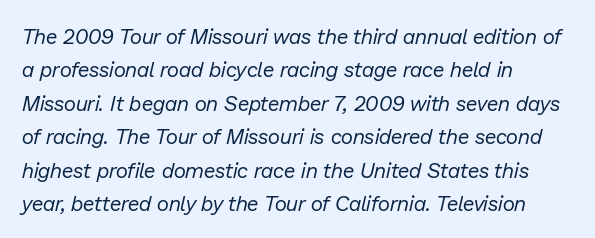
Casual observation: everything's shoved over to the left. The font sits on the lighter half of the weight spectrum, regular included. Glyph-to-glyph distance matches everyday printed text. A bare baseline throughout the passage.
